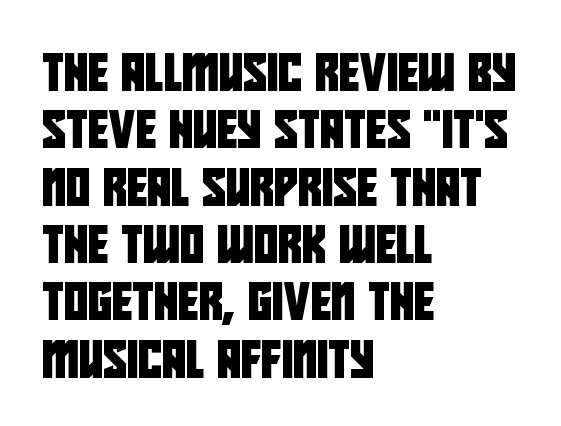
The words here are not underlined. These lines are set flush left with a ragged right edge. Nobody touched the tracking dial on this one. Leading matches the norm, producing a regular column.
